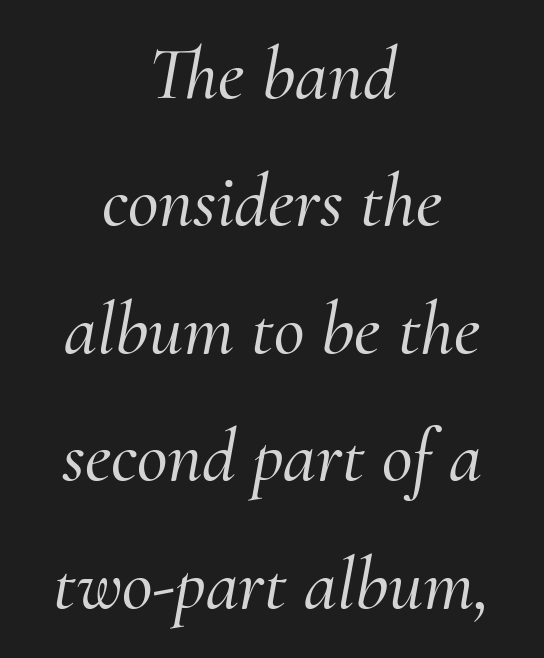
Q: Is the text italic (slanted)? A: Yes, it leans right by about 10 degrees.
Q: Is the typeface a serif or a sans-serif typeface? A: Serif.
Q: Is the text underlined? A: No.
Q: How is the paragraph aligned? A: Centered.
Q: Is the spacing between letters normal or unusually wide? A: Normal.
Q: Is the spacing between lines tight, normal or loose? A: Normal.
Q: Width (condensed, normal, or wide)? A: Normal.
Q: Stroke contrast? A: Medium.
Q: x-height? A: Small.
Q: Monospaced? A: No.
